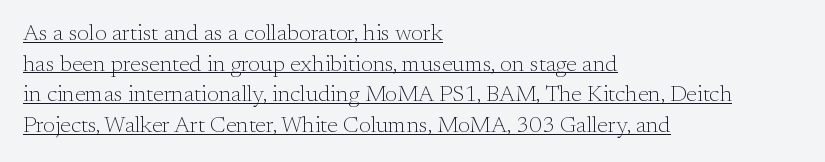
{"italic": "no", "bold": "no", "underline": "yes", "align": "left", "line_spacing": "normal", "line_spacing_ratio": 1.33, "letter_spacing": "normal", "letter_spacing_em": 0.0, "glyph_px": 23}
